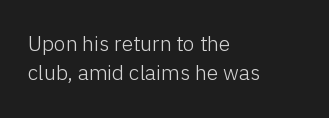
The image shows 21 px text type, upright; set left-aligned, normal line spacing (1.4x), normal letter spacing, not underlined.
